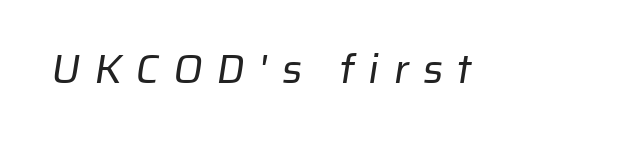
{"serif": "no", "bold": "no", "weight": "regular", "width": "normal", "stroke_contrast": "low", "x_height": "medium", "monospaced": "no", "underline": "no", "letter_spacing": "wide", "letter_spacing_em": 0.34, "glyph_px": 41}
